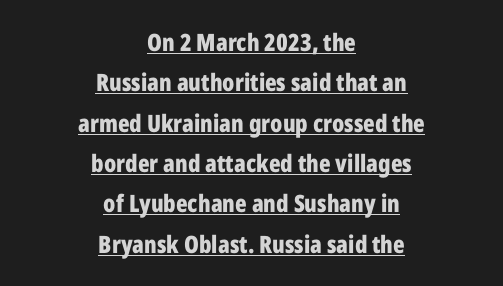
The image shows 24 px bold type, upright; set centered, normal line spacing (1.68x), normal letter spacing, underlined.
